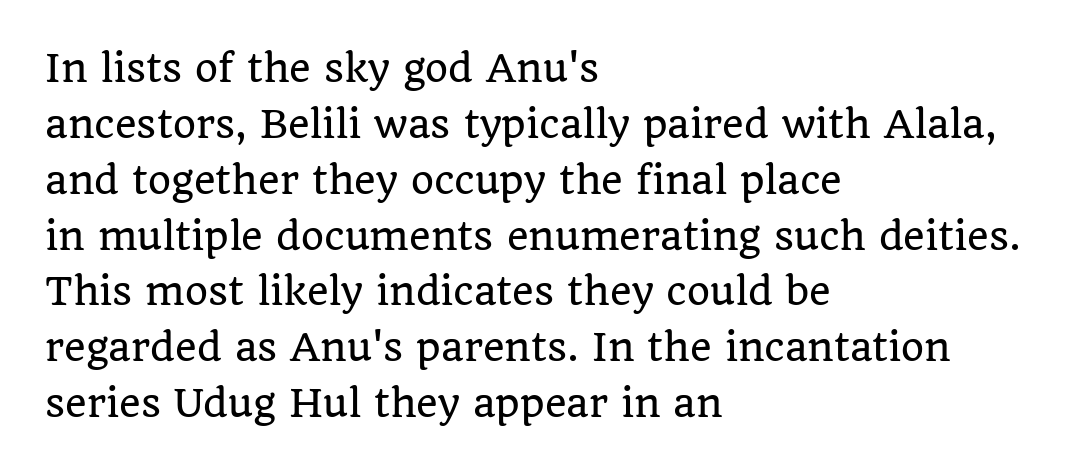
You can tell it's not italic because the verticals are truly vertical. Descender tails drop into unmarked territory. Here the designer chose a conventional face with non-uniform glyph widths. This rendering uses left alignment, leaving the right contour irregular.
